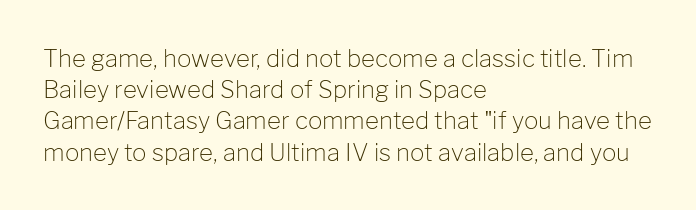
The ragged edge is on the right, which tells us the setting is flush left. The passage shown is not underscored anywhere. These lines were composed using upright roman letters. This sample uses plain, unmodified letter spacing. Reading down the column, the eye jumps a familiar distance to each next line.
